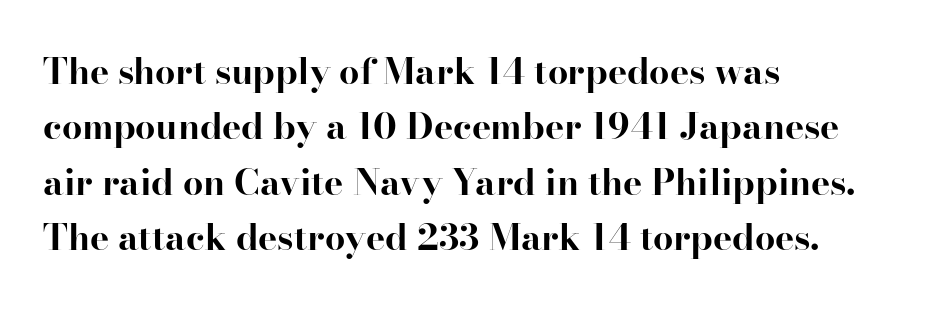
{"serif": "yes", "italic": "no", "bold": "yes", "weight": "bold", "width": "normal", "stroke_contrast": "high", "x_height": "small", "monospaced": "no", "underline": "no", "align": "left", "line_spacing": "normal", "line_spacing_ratio": 1.54, "letter_spacing": "normal", "letter_spacing_em": 0.0, "glyph_px": 36}
